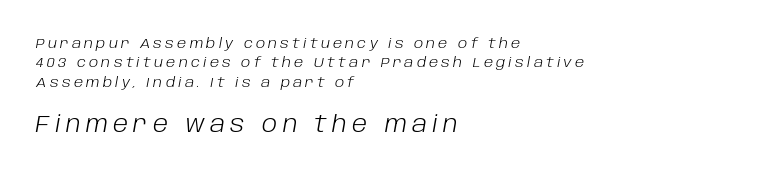
The strip under each line holds only bare page. Compare the two chunks: the lower has the greater cap height. Compared with a centered layout, this one pins lines to the left instead. Vertical stems look standard width or narrower in stroke.
